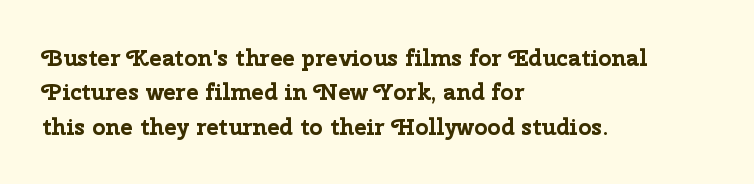
The space directly below the letters is spotless. Interline gaps are of average width in this sample. Ascenders rise straight up at ninety degrees. The rendering anchors every line to the left-hand side. The horizontal fit of the characters is conventional and even. The sample has been set heavy, in full bold.
